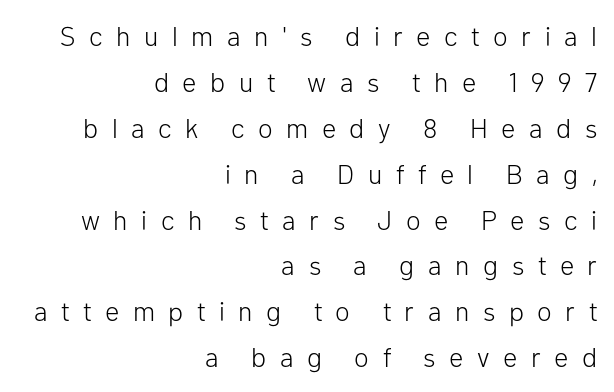
Q: Is the text bold? A: No.
Q: Is the text italic (slanted)? A: No, it is upright.
Q: Is the text underlined? A: No.
Q: How is the paragraph aligned? A: Right-aligned.
Q: Is the spacing between letters normal or unusually wide? A: Unusually wide.
Q: Is the spacing between lines tight, normal or loose? A: Normal.
